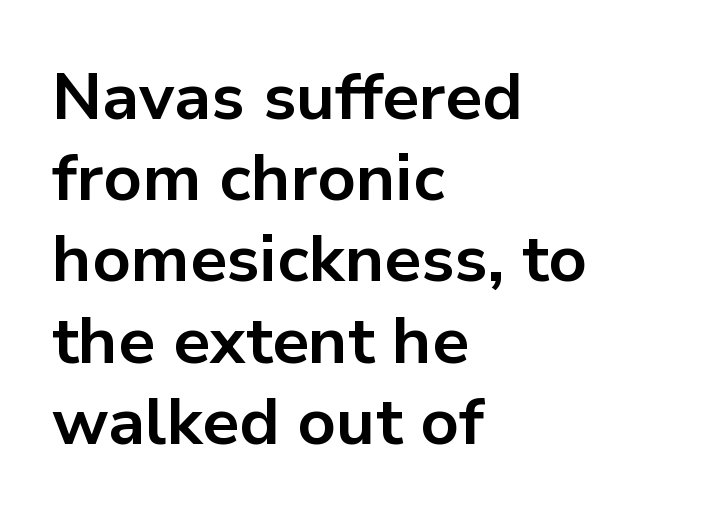
{"serif": "no", "italic": "no", "bold": "yes", "weight": "bold", "width": "normal", "stroke_contrast": "low", "x_height": "medium", "monospaced": "no", "underline": "no", "align": "left", "line_spacing_ratio": 1.23, "letter_spacing": "normal", "letter_spacing_em": 0.0, "glyph_px": 66}
